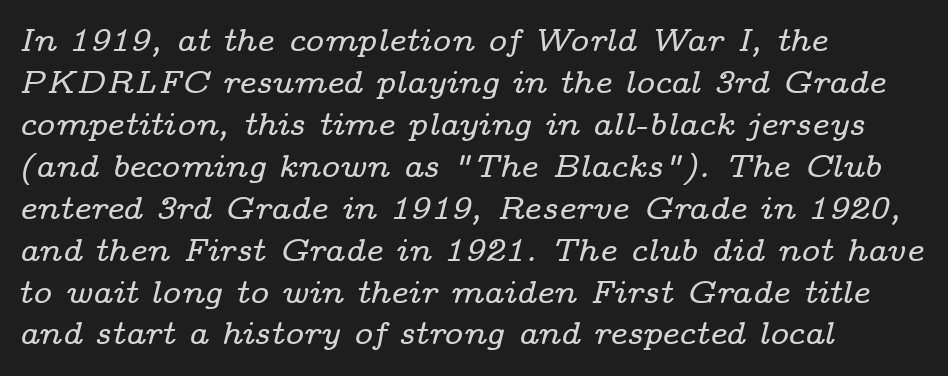
The image shows 32 px wide serif type, italic (leaning right); set left-aligned, normal line spacing (1.31x), normal letter spacing, not underlined; low stroke contrast and a medium x-height.
